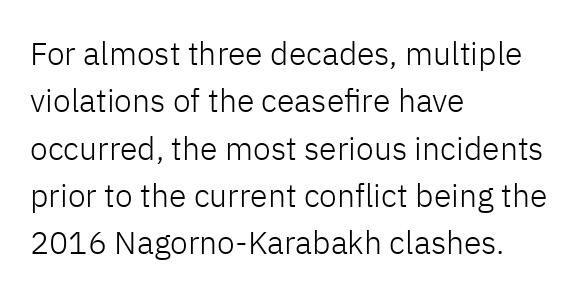
{"serif": "no", "italic": "no", "bold": "no", "weight": "light", "width": "normal", "stroke_contrast": "low", "x_height": "medium", "monospaced": "no", "underline": "no", "align": "left", "line_spacing": "normal", "line_spacing_ratio": 1.48, "letter_spacing": "normal", "letter_spacing_em": 0.0, "glyph_px": 32}
